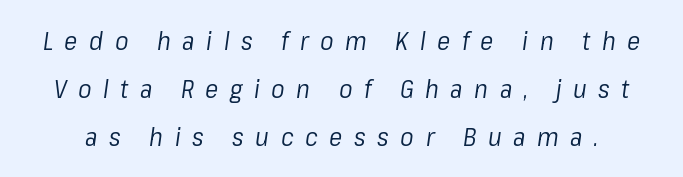
Airy leading. Descender tails drop into unmarked territory. Tracking here is generous; glyphs stand well apart from one another. The letters are slanted; this is an italic face.
